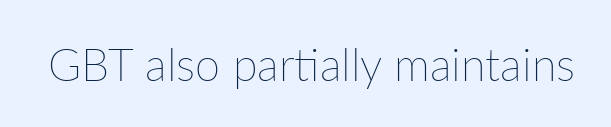
{"italic": "no", "bold": "no", "weight": "thin", "width": "normal", "stroke_contrast": "low", "x_height": "medium", "monospaced": "no", "underline": "no", "letter_spacing": "normal", "letter_spacing_em": 0.0, "glyph_px": 45}
